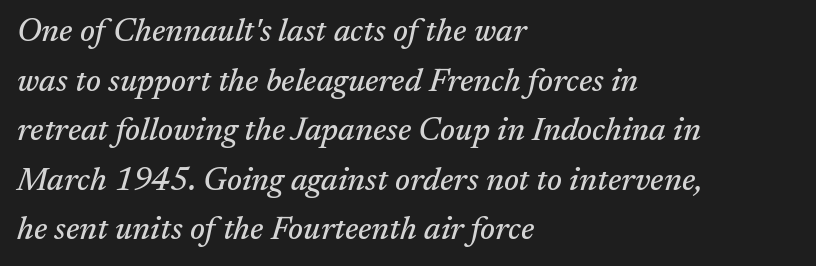
The letters are slanted; this is an italic face. The designer went with a serif here, giving each stem small feet. Think of a printed novel: that variable character pitch is what you see here. The line-height multiplier appears to be the usual default.
